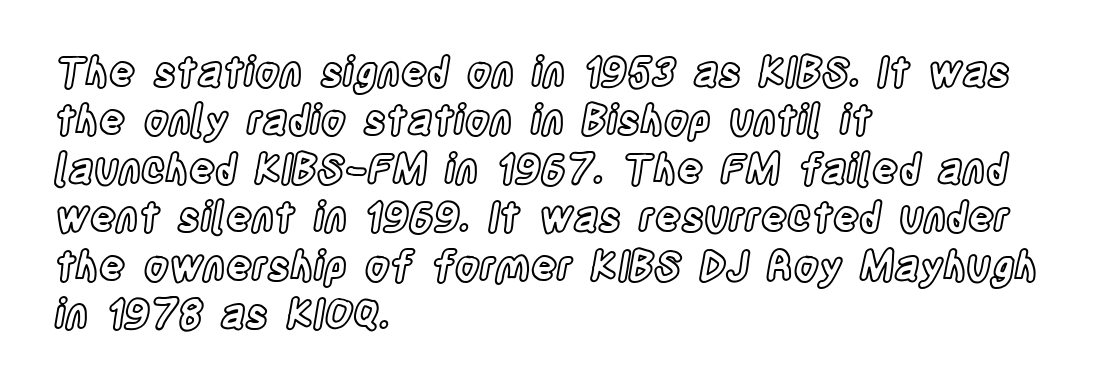
The image shows 40 px condensed type; set left-aligned, line spacing 1.21x, normal letter spacing, not underlined; a large x-height.
